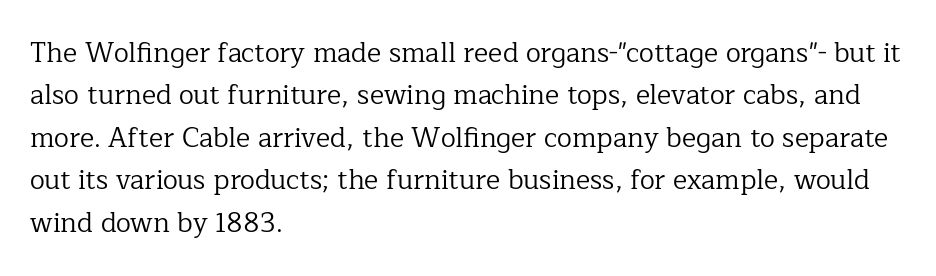
{"italic": "no", "bold": "no", "underline": "no", "align": "left", "line_spacing": "normal", "line_spacing_ratio": 1.57, "letter_spacing": "normal", "letter_spacing_em": 0.0, "glyph_px": 27}
